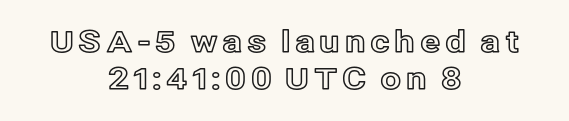
Q: Is the text italic (slanted)? A: No, it is upright.
Q: Is the text underlined? A: No.
Q: How is the paragraph aligned? A: Centered.
Q: Width (condensed, normal, or wide)? A: Normal.
Q: x-height? A: Medium.
Q: Monospaced? A: No.
